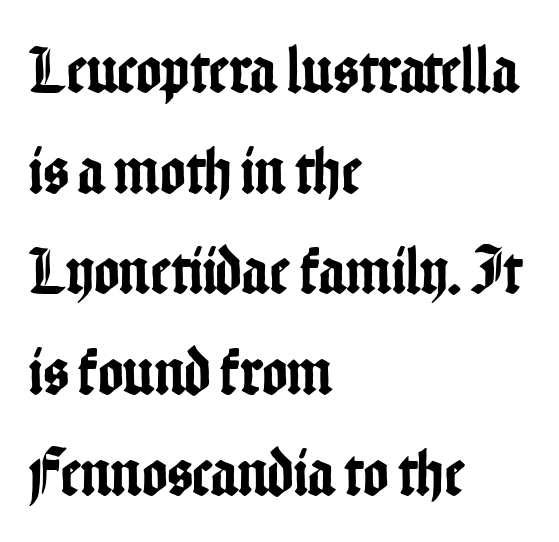
Each row of text sits above clean, open space. Normally led — the rows are evenly, conventionally spaced. Look at the bottom of the vertical strokes: they stop flat, with no serifs. Varying glyph widths throughout — classic text-font behaviour. Each line starts at the same left margin while the right side varies.
